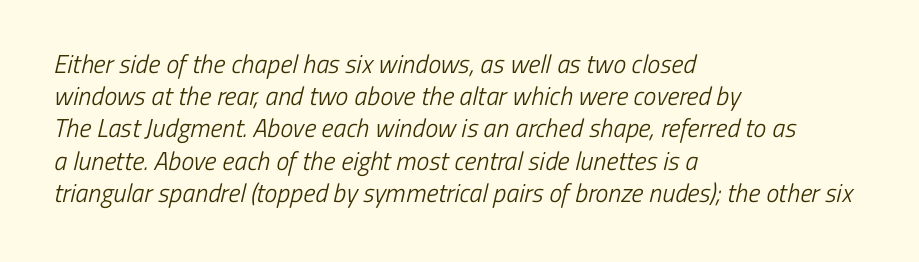
{"bold": "no", "underline": "no", "align": "left", "line_spacing_ratio": 1.24, "letter_spacing": "normal", "letter_spacing_em": 0.0, "glyph_px": 26}
